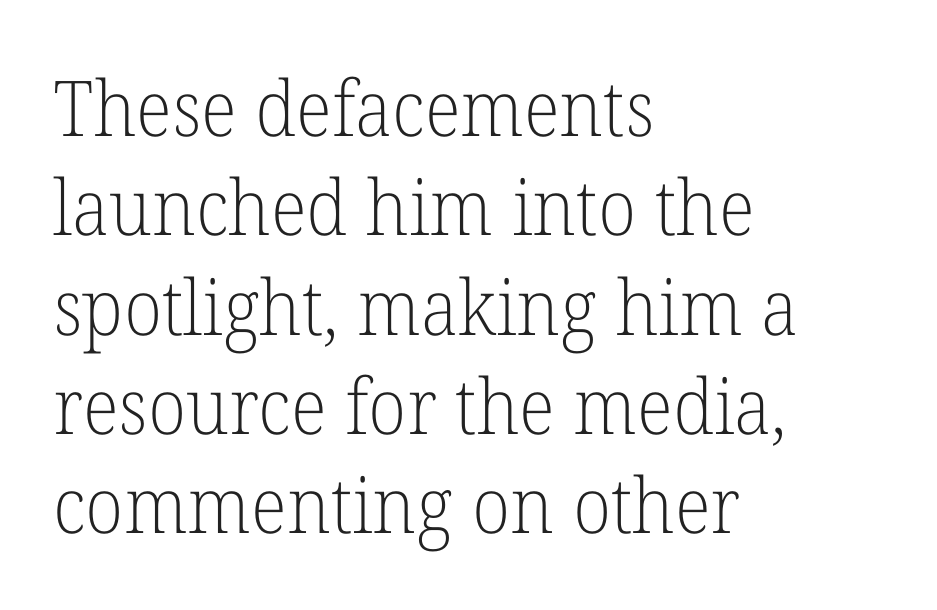
{"serif": "yes", "italic": "no", "bold": "no", "weight": "light", "width": "normal", "stroke_contrast": "low", "x_height": "medium", "monospaced": "no", "underline": "no", "align": "left", "line_spacing": "normal", "line_spacing_ratio": 1.29, "letter_spacing": "normal", "letter_spacing_em": 0.0, "glyph_px": 77}
